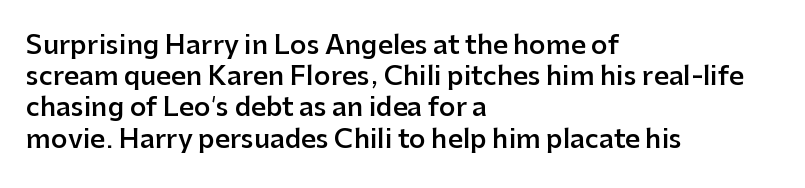
The image shows 26 px text type, upright; set left-aligned, line spacing 1.2x, normal letter spacing, not underlined.
